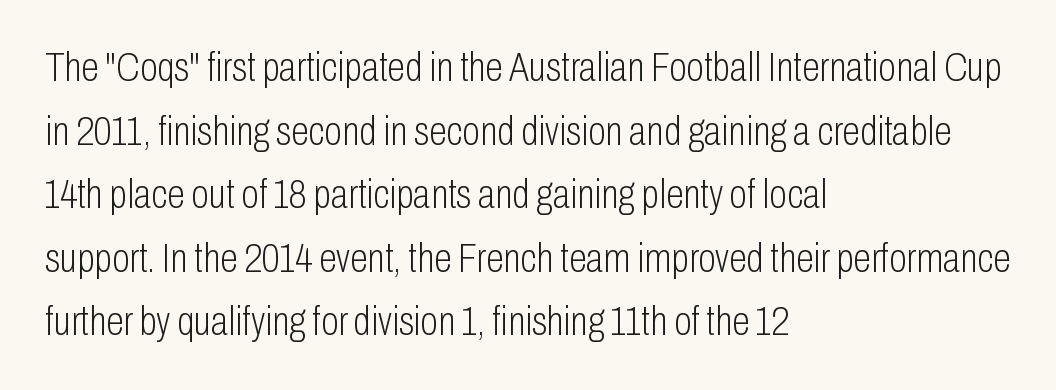
Q: Is the text bold? A: No.
Q: Is the text italic (slanted)? A: No, it is upright.
Q: Is the typeface a serif or a sans-serif typeface? A: Sans-serif.
Q: Is the text underlined? A: No.
Q: How is the paragraph aligned? A: Left-aligned.
Q: Is the spacing between letters normal or unusually wide? A: Normal.
Q: Is the spacing between lines tight, normal or loose? A: Normal.
Q: Width (condensed, normal, or wide)? A: Condensed.
Q: Stroke contrast? A: Low.
Q: x-height? A: Medium.
Q: Monospaced? A: No.
